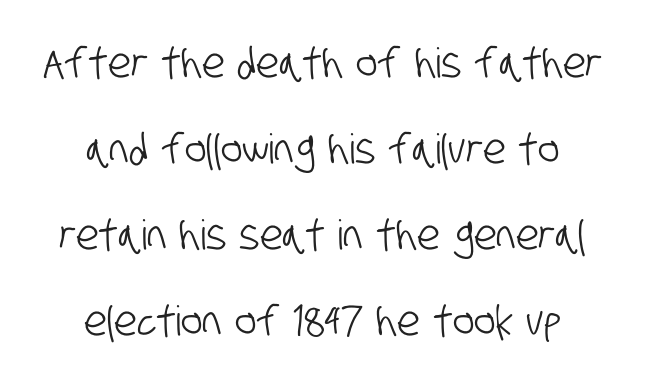
{"serif": "no", "width": "condensed", "stroke_contrast": "low", "x_height": "large", "monospaced": "no", "underline": "no", "line_spacing": "loose", "line_spacing_ratio": 2.1, "letter_spacing": "normal", "letter_spacing_em": 0.0, "glyph_px": 41}
